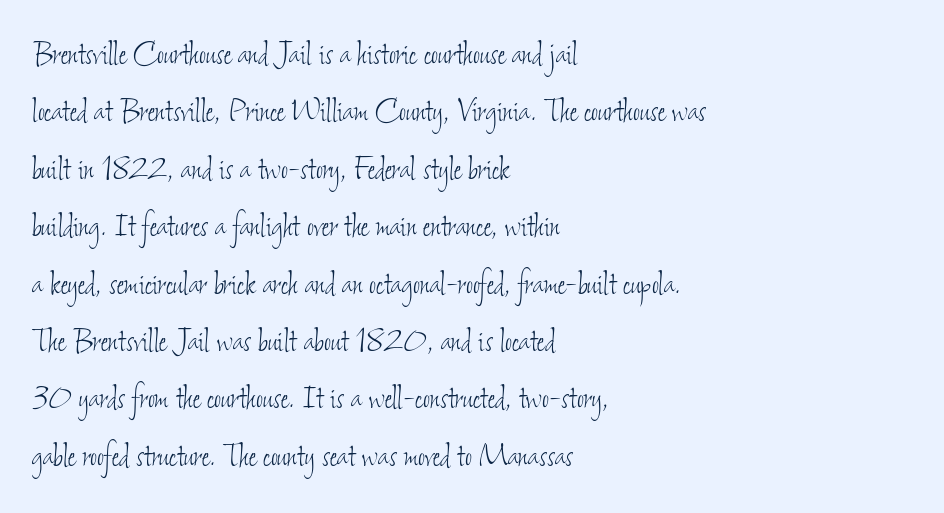
The image shows 38 px thin, condensed type; set left-aligned, normal line spacing (1.51x), normal letter spacing, not underlined; low stroke contrast and a small x-height.
